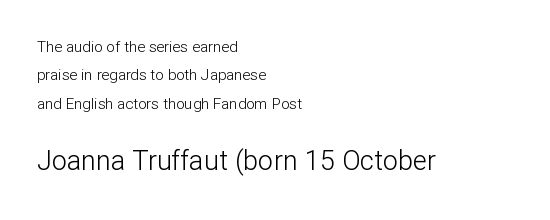
Q: Is the text bold? A: No.
Q: Is the text italic (slanted)? A: No, it is upright.
Q: Is the text underlined? A: No.
Q: How is the paragraph aligned? A: Left-aligned.
Q: Is the spacing between letters normal or unusually wide? A: Normal.
Q: Which block of text is set in a larger size, the first (top) or the second (bottom)? A: The second (bottom) one.
